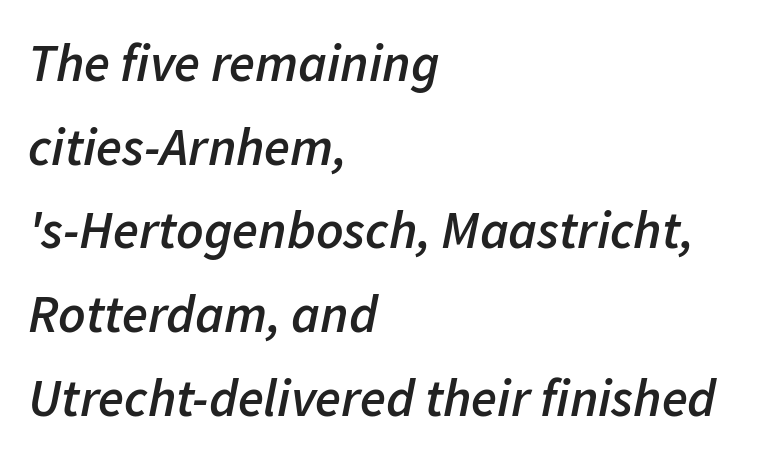
The axis of the letterforms is tilted away from vertical. What stands out about the letter spacing? Nothing — it is the standard amount. These words are printed semibold, heavier than regular yet not bold. Do the characters align in a grid? No, the font is proportional. Each row of text sits above clean, open space.
